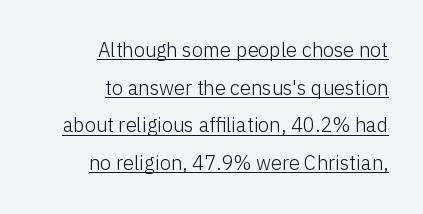
Q: Is the text bold? A: No.
Q: Is the text italic (slanted)? A: No, it is upright.
Q: Is the text underlined? A: Yes.
Q: How is the paragraph aligned? A: Right-aligned.
Q: Is the spacing between letters normal or unusually wide? A: Normal.
